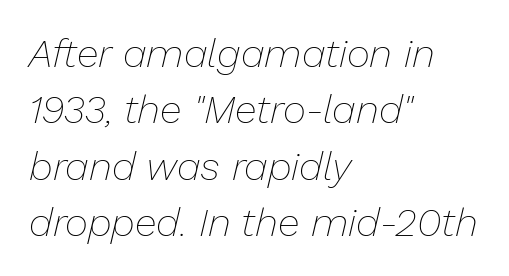
{"italic": "yes", "lean": "right", "slant_degrees": 13, "bold": "no", "weight": "thin", "width": "normal", "stroke_contrast": "low", "x_height": "medium", "monospaced": "no", "underline": "no", "align": "left", "line_spacing": "normal", "line_spacing_ratio": 1.41, "letter_spacing": "normal", "letter_spacing_em": 0.0, "glyph_px": 40}
